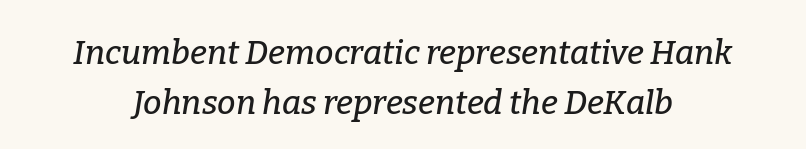
{"serif": "yes", "italic": "yes", "lean": "right", "slant_degrees": 9, "width": "normal", "stroke_contrast": "low", "x_height": "medium", "monospaced": "no", "underline": "no", "line_spacing": "normal", "line_spacing_ratio": 1.51, "letter_spacing": "normal", "letter_spacing_em": 0.0, "glyph_px": 33}
